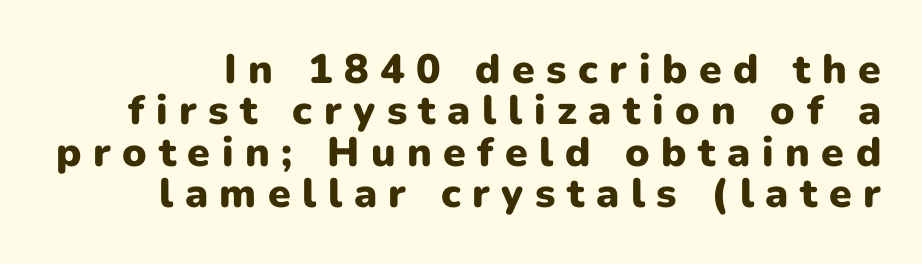
The image shows 41 px heavy sans-serif type, upright; set tight line spacing (1.01x), unusually wide letter spacing (+0.28 em), not underlined; low stroke contrast and a medium x-height.
